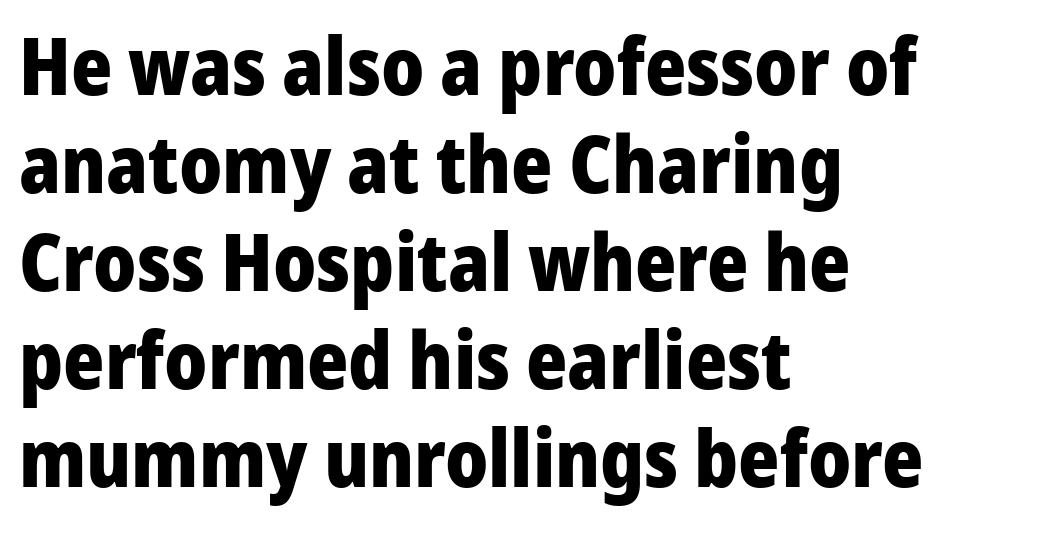
The image shows 79 px heavy sans-serif type, upright; set left-aligned, line spacing 1.24x, normal letter spacing, not underlined; low stroke contrast and a medium x-height.
